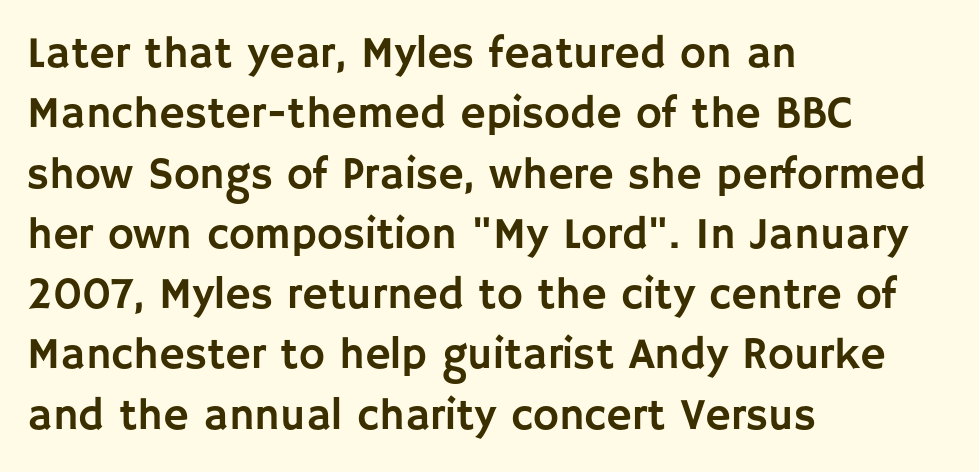
Honestly, there is no underline to notice here at all. These lines are composed in type without serifs. The tracking reads as untouched default to a designer's eye. How would I describe the line gaps? Plain and ordinary.
